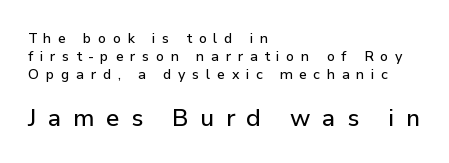
The image shows 24 px text type, upright; set left-aligned, normal line spacing (1.27x), unusually wide letter spacing (+0.47 em), not underlined; the second (bottom) block is 1.71x larger.
